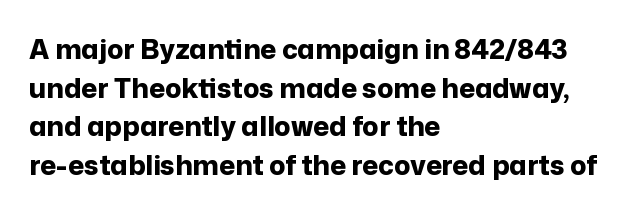
Q: Is the text bold? A: Yes.
Q: Is the text italic (slanted)? A: No, it is upright.
Q: Is the text underlined? A: No.
Q: How is the paragraph aligned? A: Left-aligned.
Q: Is the spacing between letters normal or unusually wide? A: Normal.
Q: Is the spacing between lines tight, normal or loose? A: Normal.
